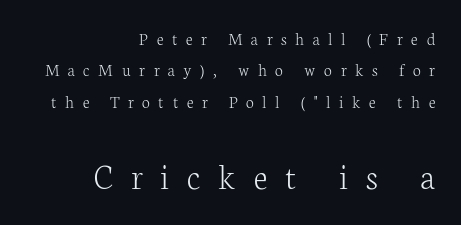
{"serif": "yes", "italic": "no", "bold": "no", "weight": "light", "width": "normal", "stroke_contrast": "low", "x_height": "medium", "monospaced": "no", "underline": "no", "align": "right", "line_spacing_ratio": 1.75, "letter_spacing": "wide", "letter_spacing_em": 0.48, "larger_block": "second", "size_ratio": 2.06, "glyph_px": 37}
